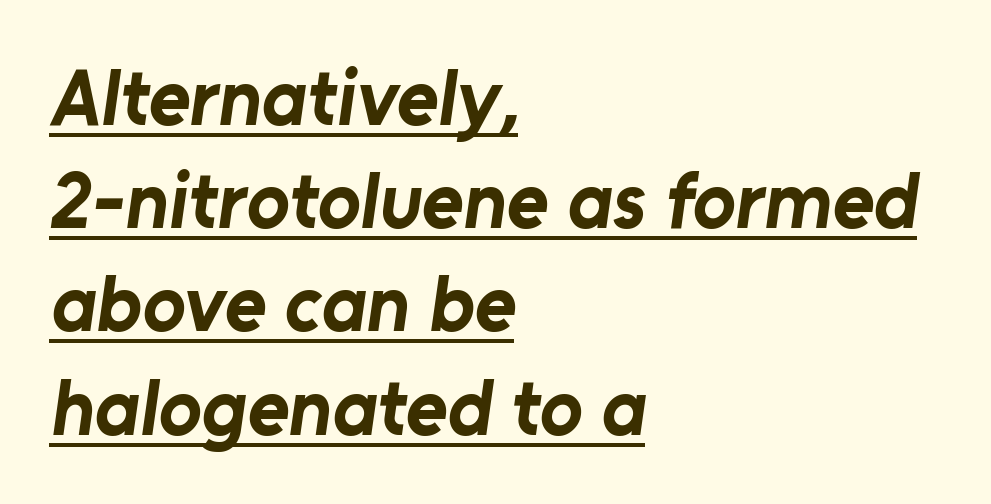
{"serif": "no", "bold": "yes", "weight": "bold", "width": "normal", "stroke_contrast": "low", "x_height": "medium", "monospaced": "no", "underline": "yes", "align": "left", "line_spacing": "normal", "line_spacing_ratio": 1.29, "letter_spacing": "normal", "letter_spacing_em": 0.0, "glyph_px": 80}
